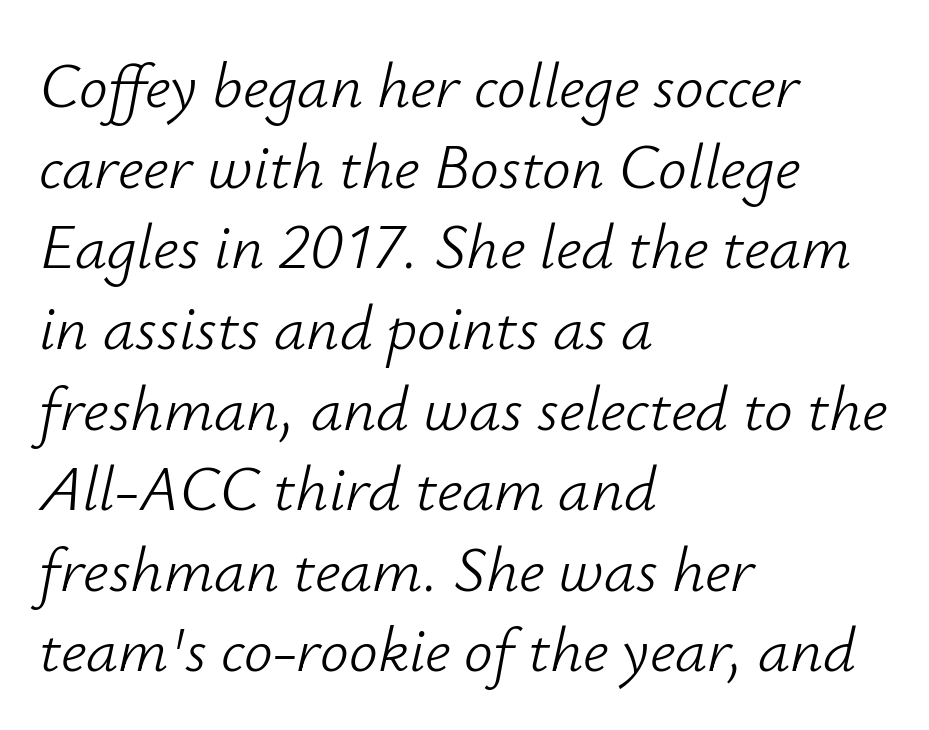
The image shows 64 px light type, italic (leaning right); set left-aligned, normal line spacing (1.26x), normal letter spacing, not underlined; low stroke contrast and a small x-height.
